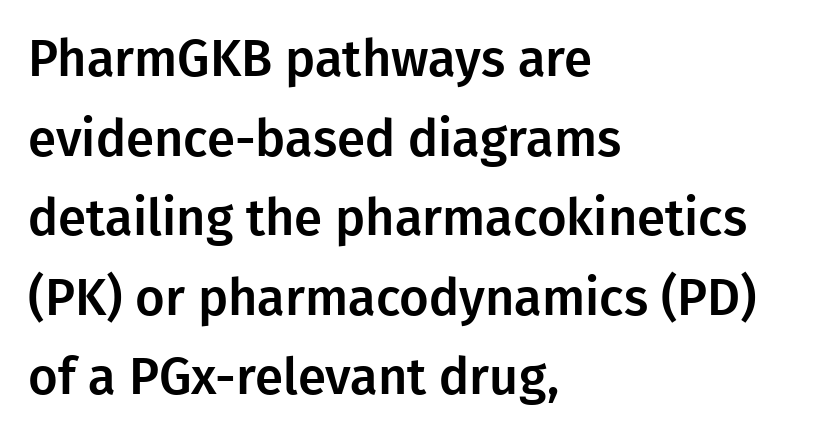
The image shows 51 px sans-serif type, upright; set left-aligned, normal line spacing (1.56x), normal letter spacing, not underlined; low stroke contrast and a medium x-height.
